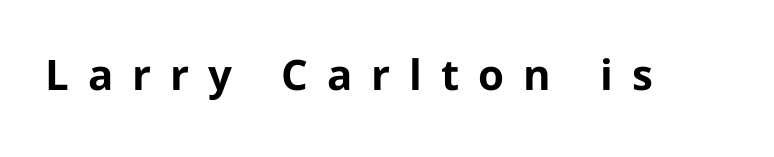
Q: Is the text bold? A: Yes.
Q: Is the text italic (slanted)? A: No, it is upright.
Q: Is the typeface a serif or a sans-serif typeface? A: Sans-serif.
Q: Is the text underlined? A: No.
Q: Is the spacing between letters normal or unusually wide? A: Unusually wide.
Q: Width (condensed, normal, or wide)? A: Normal.
Q: Stroke contrast? A: Low.
Q: x-height? A: Medium.
Q: Monospaced? A: No.
